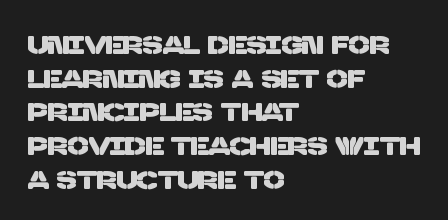
Tracking here is standard; glyphs follow each other at the usual distance. The foot of each line stays bare and open. Leading matches the norm, producing a regular column. The rag falls on the right side of this text block.
